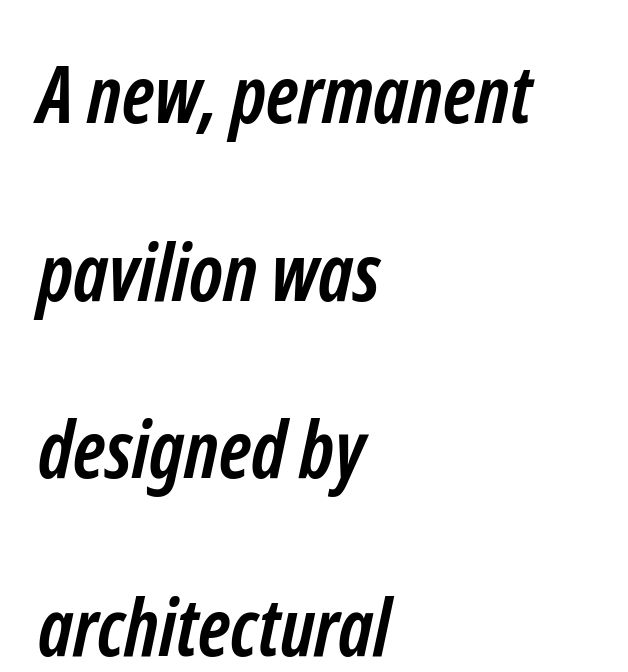
The image shows 79 px semibold, condensed sans-serif type; set left-aligned, loose line spacing (2.25x), normal letter spacing, not underlined; low stroke contrast and a medium x-height.
